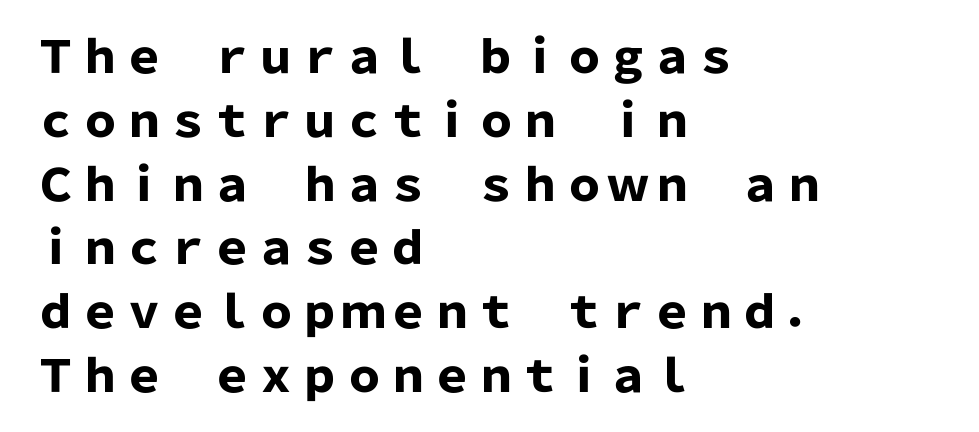
This is the regular roman posture of the typeface. Do the characters align in a grid? No, the font is proportional. Reading down the column, the eye jumps a familiar distance to each next line. Is this a sans? Yes — the strokes have no serifs. Casual observation: everything's shoved over to the left. Just letters on the line, the space beneath them empty.
